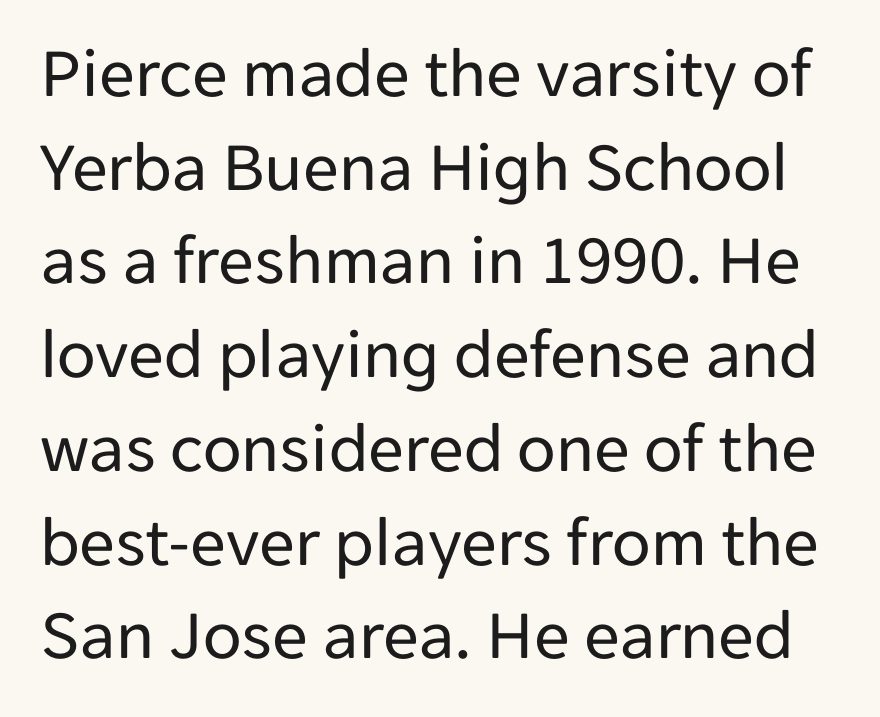
The strip under each line holds only bare page. A typesetter would call this proportional, since set widths differ per character. The characters display no serif detailing; their extremities are plain. Honestly, the letter spacing is just normal — you wouldn't notice it.
